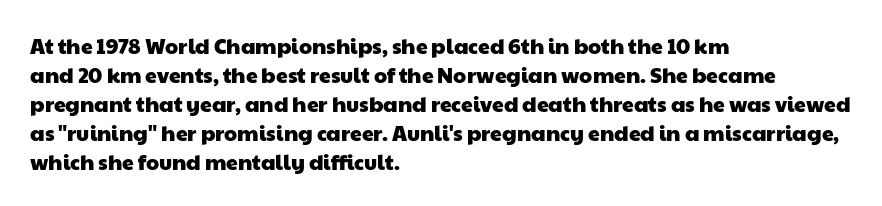
Q: Is the text underlined? A: No.
Q: How is the paragraph aligned? A: Left-aligned.
Q: Is the spacing between letters normal or unusually wide? A: Normal.
Q: Is the spacing between lines tight, normal or loose? A: Normal.
